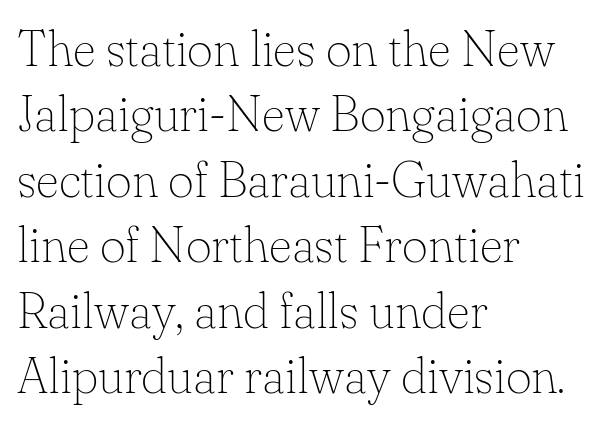
The image shows 50 px thin serif type, upright; set left-aligned, normal line spacing (1.31x), normal letter spacing, not underlined; low stroke contrast and a small x-height.
